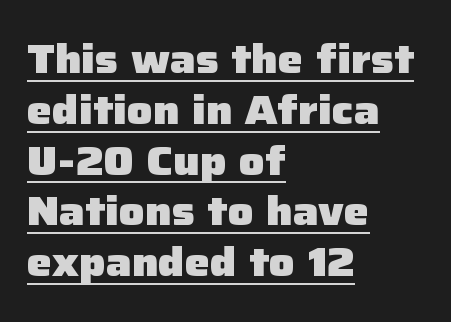
The image shows 40 px heavy sans-serif type, upright; set left-aligned, normal line spacing (1.27x), normal letter spacing, underlined; low stroke contrast and a medium x-height.
